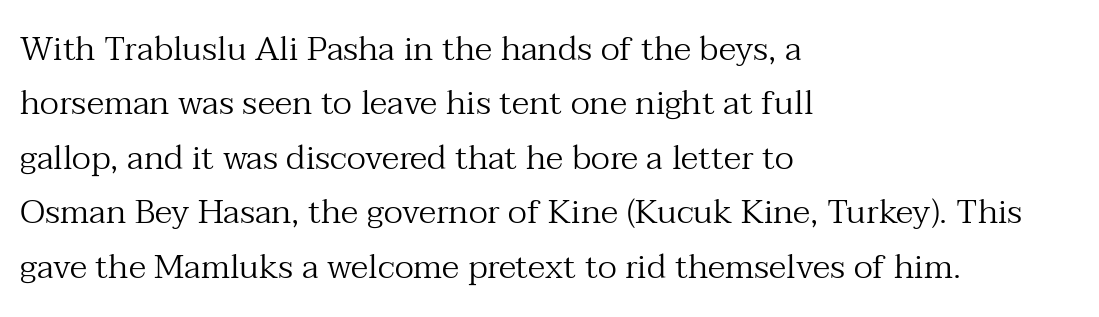
This is not heavy type; no bold has been used. The space beneath each line is pristine and unruled. I'd call this a serif setting — the letters wear small feet. Italic: no, the glyphs are upright roman. Short note: letters normally spaced.
